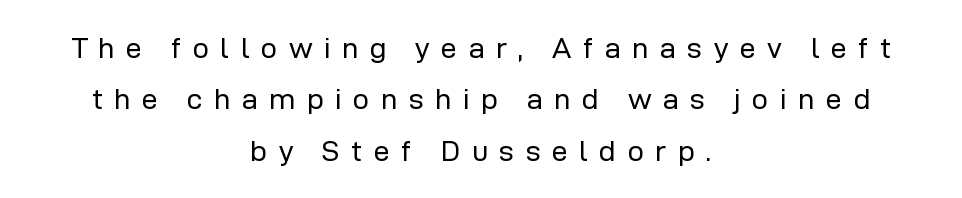
The image shows 29 px regular-weight sans-serif type, upright; set centered, line spacing 1.77x, unusually wide letter spacing (+0.39 em), not underlined; low stroke contrast and a medium x-height.
